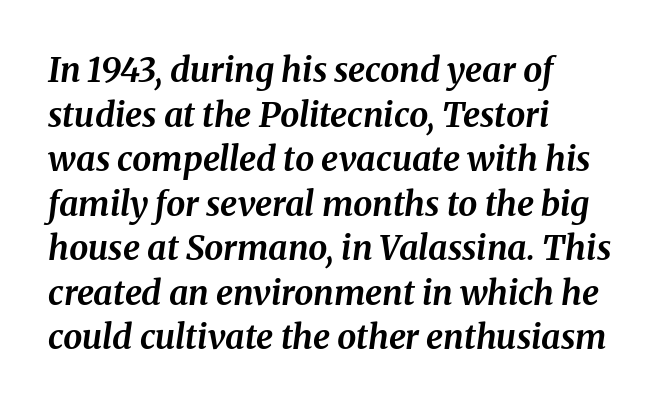
Interline gaps are of average width in this sample. The passage shown is not underscored anywhere. No extra tracking has been applied to these lines. The glyphs look as if they've been sheared to an angle.
